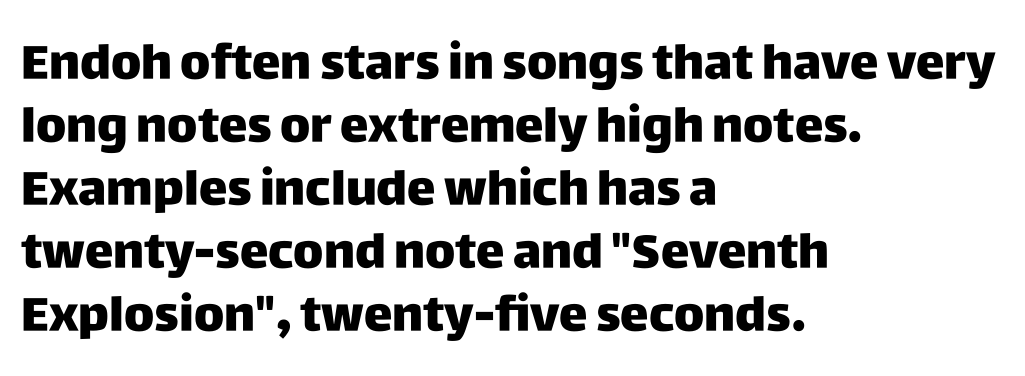
Bare-footed words on every line. This sample has the flowing, uneven cadence of proportional lettering. The paragraph shown leans on its left margin. In terms of leading, this rendering sits right in the middle. The designer went with a sans here, leaving each stem footless. Is there any slant? The stems are plumb.
